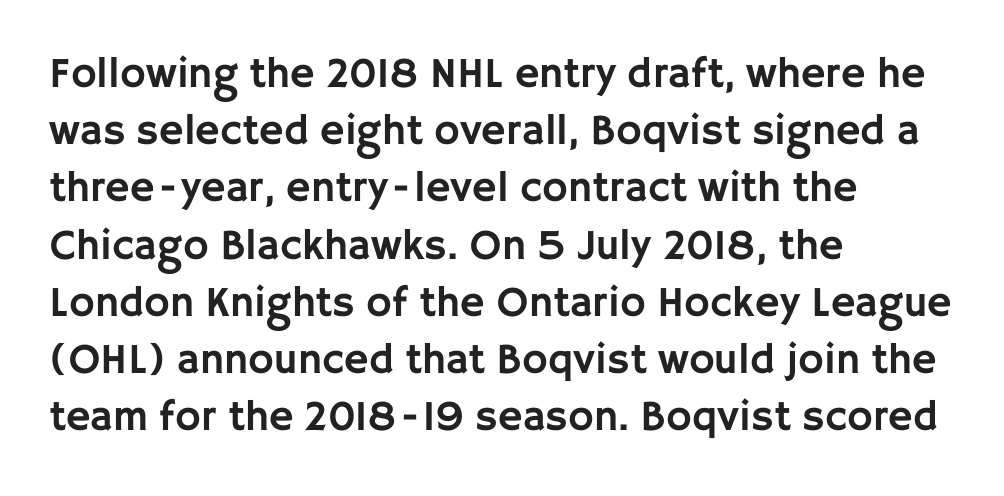
The image shows 43 px sans-serif type, upright; set left-aligned, normal line spacing (1.33x), normal letter spacing, not underlined; low stroke contrast and a large x-height.
